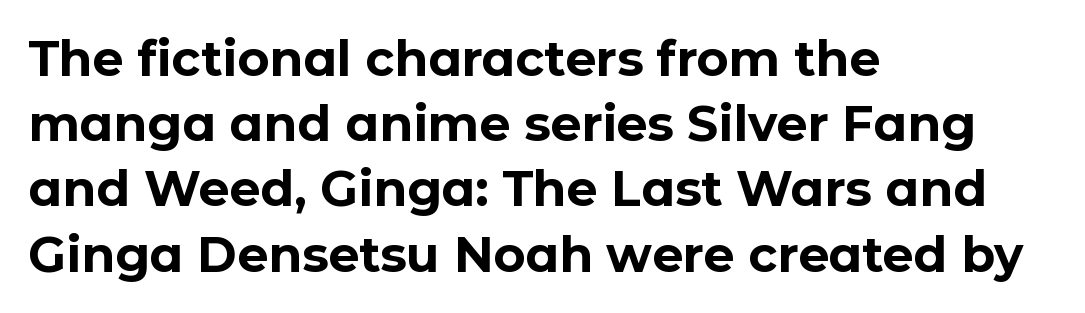
Q: Is the text bold? A: Yes.
Q: Is the text italic (slanted)? A: No, it is upright.
Q: Is the typeface a serif or a sans-serif typeface? A: Sans-serif.
Q: Is the text underlined? A: No.
Q: How is the paragraph aligned? A: Left-aligned.
Q: Is the spacing between letters normal or unusually wide? A: Normal.
Q: Is the spacing between lines tight, normal or loose? A: Normal.
Q: Width (condensed, normal, or wide)? A: Normal.
Q: Stroke contrast? A: Low.
Q: x-height? A: Medium.
Q: Monospaced? A: No.
